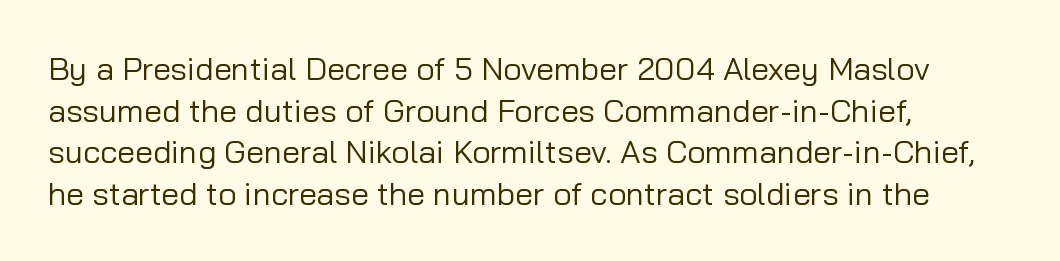
The image shows 32 px regular-weight sans-serif type, upright; set left-aligned, normal line spacing (1.3x), normal letter spacing, not underlined; low stroke contrast and a medium x-height.
